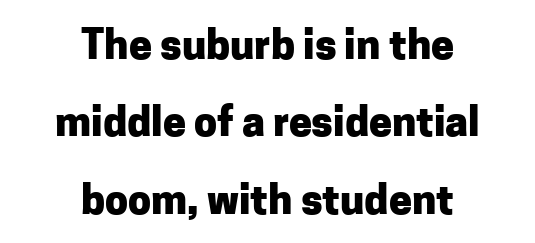
Think of a printed novel: that variable character pitch is what you see here. As a designer I'd log this as weight 700, bold. To sum up the face: it is a sans, with no serifs. Look at the tracking — it's just the regular setting, nothing added. When letters stand straight like this, we call the style roman or upright. The passage shown is not underscored anywhere.
